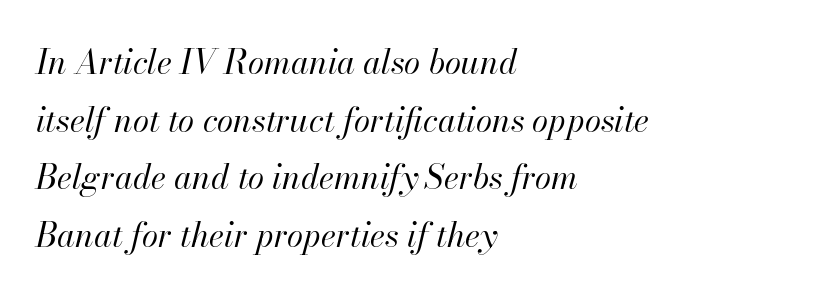
{"italic": "yes", "lean": "right", "slant_degrees": 13, "bold": "no", "weight": "regular", "width": "normal", "stroke_contrast": "high", "x_height": "small", "monospaced": "no", "underline": "no", "align": "left", "line_spacing_ratio": 1.75, "letter_spacing": "normal", "letter_spacing_em": 0.0, "glyph_px": 33}
